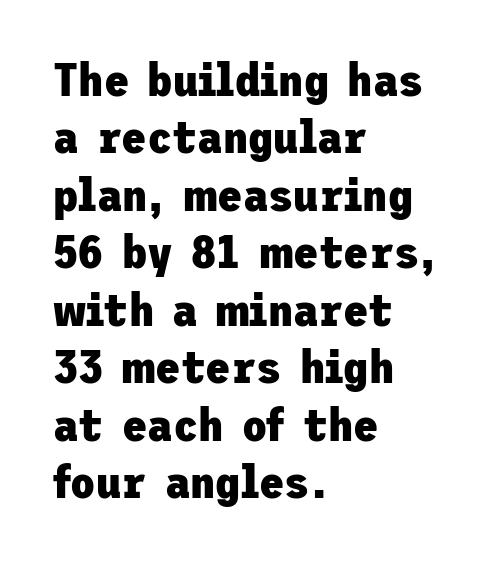
The rendering anchors every line to the left-hand side. If you measured baseline to baseline, you'd find a middling distance. Honestly, there is no underline to notice here at all. The font is running at its bold setting. The rendering shows plain stroke endings on the letterforms — a sans-serif design. Words appear dense and cohesive because spacing is normal.
